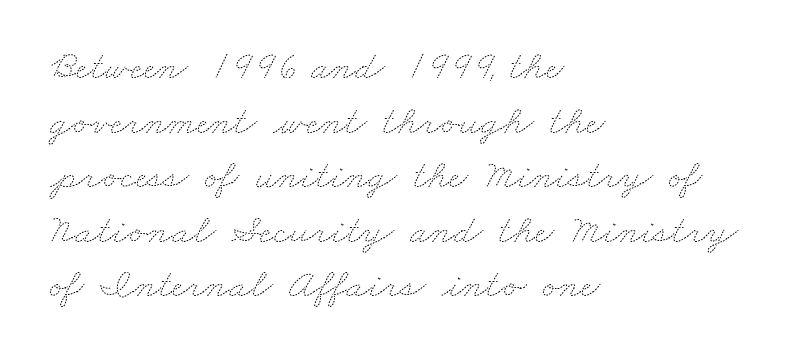
Here the designer chose a conventional face with non-uniform glyph widths. Visually the block forms a straight wall on the left and a jagged coastline on the right. Interline gaps are of average width in this sample. Honestly, there is no underline to notice here at all.
